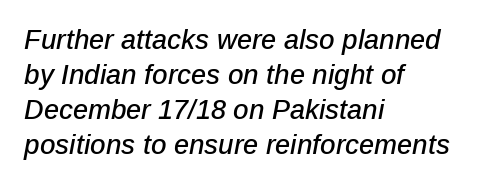
An italicized treatment has been applied to the whole sample. Is the letter spacing exaggerated? No — it looks like the ordinary default. The block of text has a typical density, with ordinary space between rows. Anything drawn beneath the words? Only blank space.
